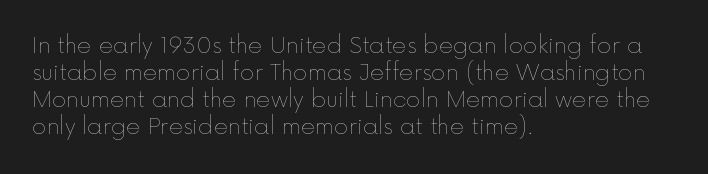
Beneath every word, the page is bare. The lettering holds an erect, upright posture throughout. Caption: face not bold, strokes unweighted. The gaps between neighbouring characters are ordinary and unremarkable.
